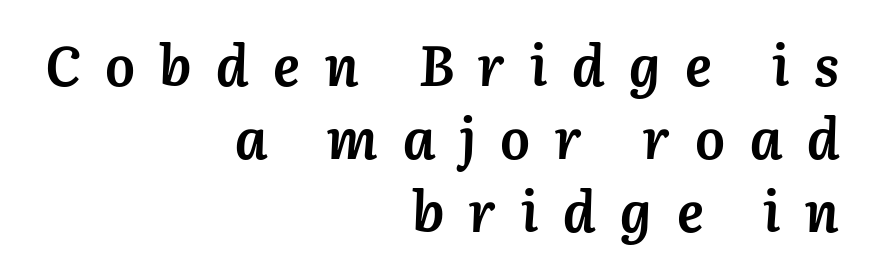
Rule under the text: the space is simply empty. The passage shown stacks its lines at a standard gap. The passage shown is emphatically bold. The lines are quadded right. Tracking here is generous; glyphs stand well apart from one another.
